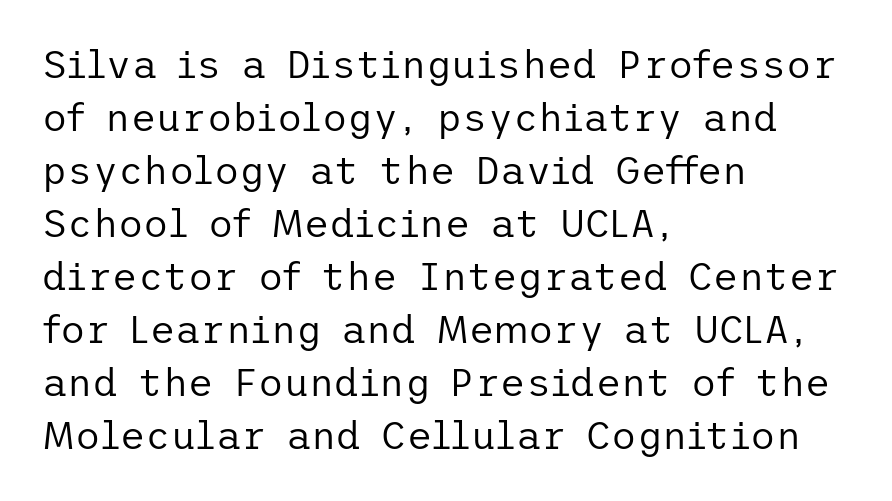
The image shows 39 px regular-weight sans-serif type, upright; set left-aligned, normal line spacing (1.36x), normal letter spacing, not underlined; low stroke contrast and a medium x-height.
